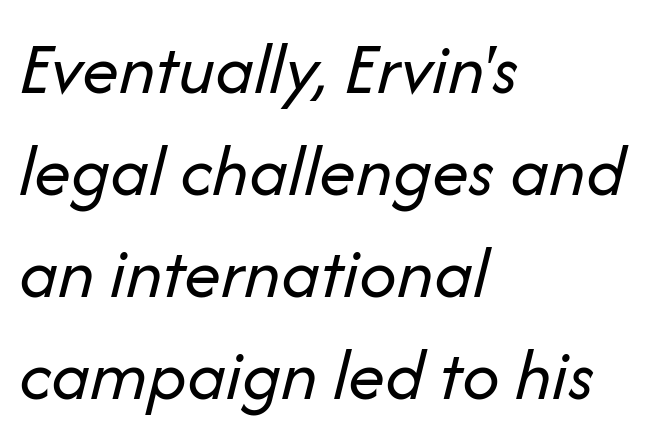
Q: Is the text bold? A: No.
Q: Is the text italic (slanted)? A: Yes, it leans right by about 14 degrees.
Q: Is the text underlined? A: No.
Q: How is the paragraph aligned? A: Left-aligned.
Q: Is the spacing between letters normal or unusually wide? A: Normal.
Q: Is the spacing between lines tight, normal or loose? A: Normal.
Q: Width (condensed, normal, or wide)? A: Normal.
Q: Stroke contrast? A: Low.
Q: x-height? A: Medium.
Q: Monospaced? A: No.
